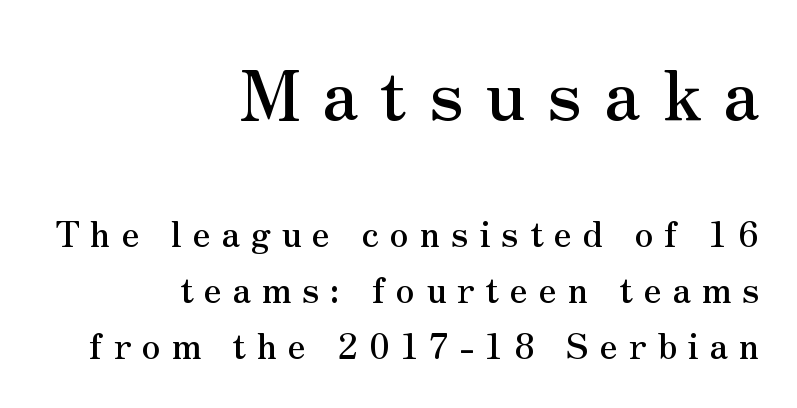
Q: Is the text italic (slanted)? A: No, it is upright.
Q: Is the typeface a serif or a sans-serif typeface? A: Serif.
Q: Is the text underlined? A: No.
Q: How is the paragraph aligned? A: Right-aligned.
Q: Is the spacing between letters normal or unusually wide? A: Unusually wide.
Q: Is the spacing between lines tight, normal or loose? A: Normal.
Q: Which block of text is set in a larger size, the first (top) or the second (bottom)? A: The first (top) one.
Q: Width (condensed, normal, or wide)? A: Normal.
Q: Stroke contrast? A: Medium.
Q: x-height? A: Small.
Q: Monospaced? A: No.
